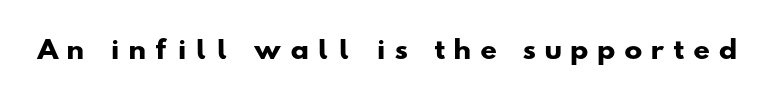
Q: Is the text bold? A: Yes.
Q: Is the text underlined? A: No.
Q: Is the spacing between letters normal or unusually wide? A: Unusually wide.
